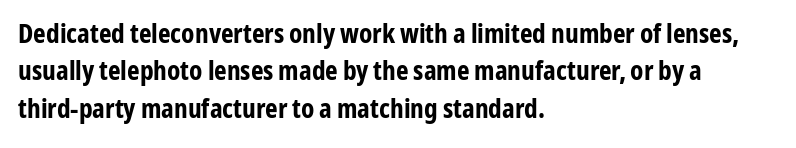
The image shows 27 px bold type, upright; set left-aligned, normal line spacing (1.38x), normal letter spacing, not underlined.
